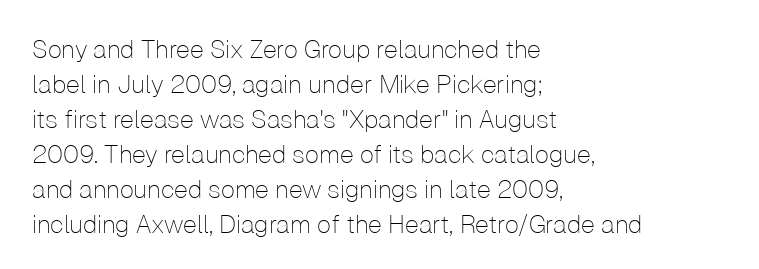
Q: Is the text bold? A: No.
Q: Is the text italic (slanted)? A: No, it is upright.
Q: Is the text underlined? A: No.
Q: How is the paragraph aligned? A: Left-aligned.
Q: Is the spacing between letters normal or unusually wide? A: Normal.
Q: Is the spacing between lines tight, normal or loose? A: Normal.
